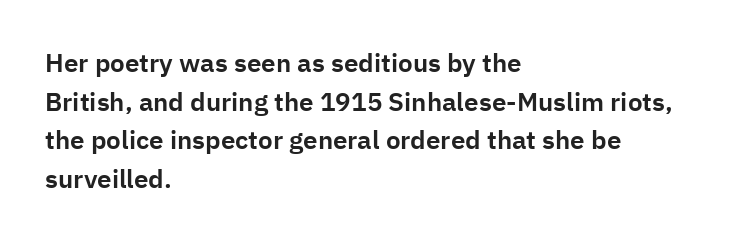
If you measured baseline to baseline, you'd find a middling distance. The line texture is even and compact thanks to regular tracking. Descender tails drop into unmarked territory. Posture: upright roman. Horizontally, the lines are justified to the leading edge only.
